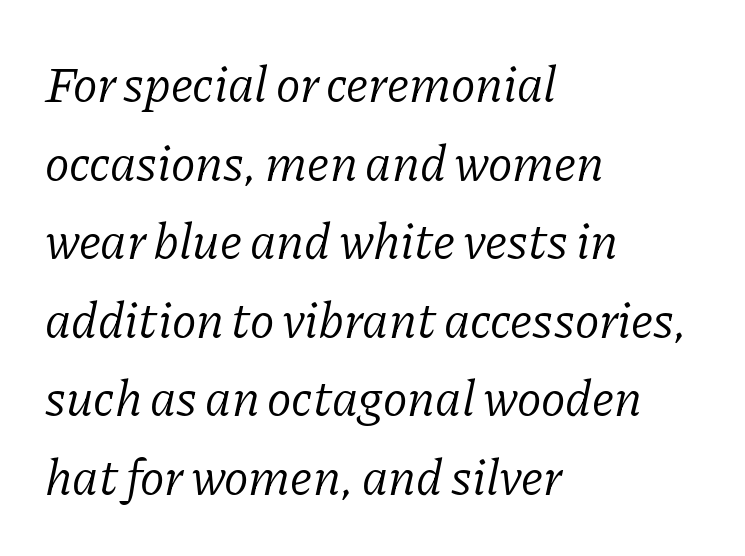
{"serif": "yes", "italic": "yes", "lean": "right", "slant_degrees": 11, "bold": "no", "weight": "light", "width": "normal", "stroke_contrast": "low", "x_height": "medium", "monospaced": "no", "underline": "no", "align": "left", "line_spacing": "normal", "line_spacing_ratio": 1.54, "letter_spacing": "normal", "letter_spacing_em": 0.0, "glyph_px": 51}
